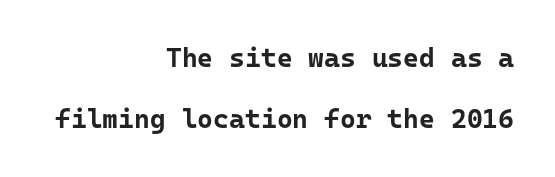
The image shows 27 px bold type, upright; set right-aligned, loose line spacing (2.26x), normal letter spacing, not underlined.
